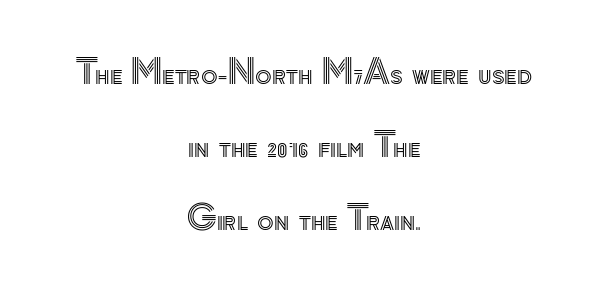
The image shows 34 px text type, upright; set centered, loose line spacing (2.15x), normal letter spacing, not underlined; a small x-height.
